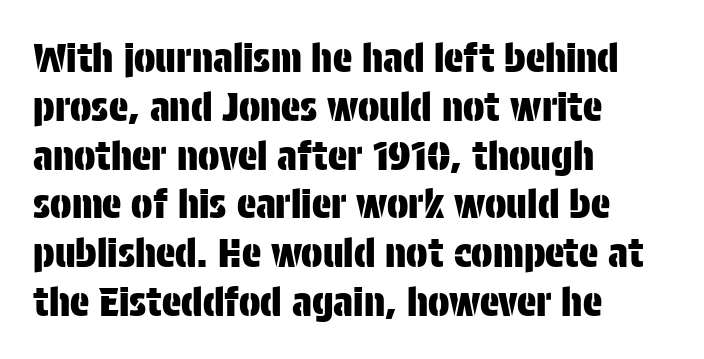
Q: Is the text italic (slanted)? A: No, it is upright.
Q: Is the typeface a serif or a sans-serif typeface? A: Sans-serif.
Q: Is the text underlined? A: No.
Q: How is the paragraph aligned? A: Left-aligned.
Q: Is the spacing between letters normal or unusually wide? A: Normal.
Q: Width (condensed, normal, or wide)? A: Condensed.
Q: Stroke contrast? A: Low.
Q: x-height? A: Large.
Q: Monospaced? A: No.
